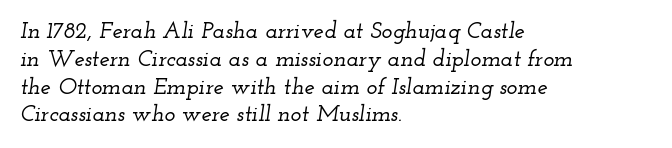
Q: Is the text italic (slanted)? A: Yes, it leans right by about 12 degrees.
Q: Is the text underlined? A: No.
Q: How is the paragraph aligned? A: Left-aligned.
Q: Is the spacing between letters normal or unusually wide? A: Normal.
